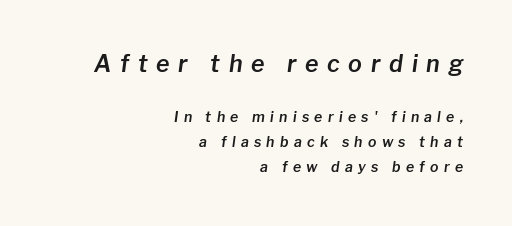
{"italic": "yes", "lean": "right", "slant_degrees": 8, "underline": "no", "align": "right", "line_spacing_ratio": 1.78, "letter_spacing": "wide", "letter_spacing_em": 0.38, "larger_block": "first", "size_ratio": 1.64, "glyph_px": 23}
